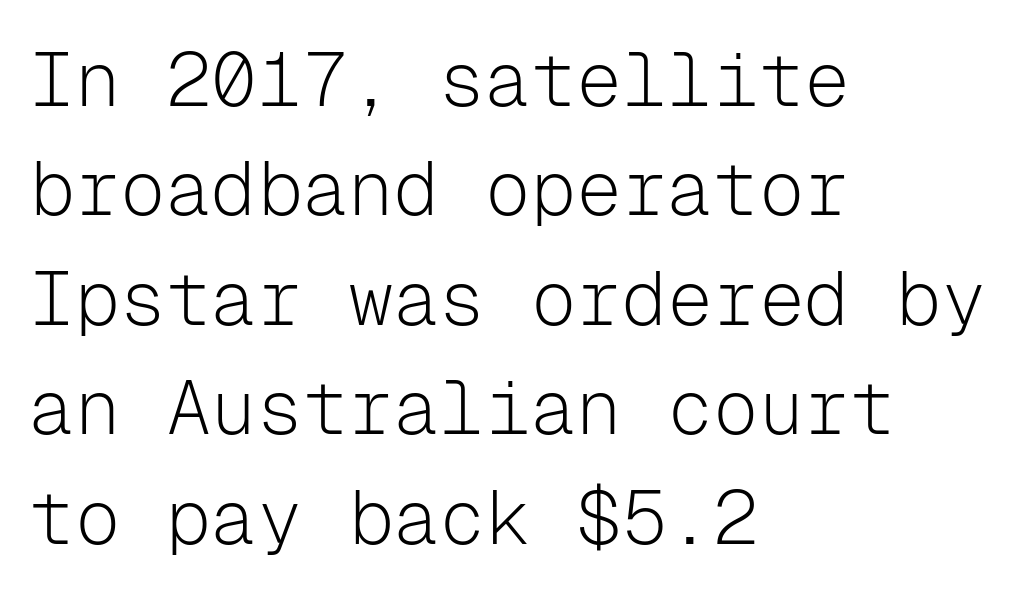
The ragged edge is on the right, which tells us the setting is flush left. The typography opts for an upright posture over an oblique one. This sample has the even, mechanical cadence of fixed-width lettering. The typesetting does not lean heavy: it is not bold. These lines are composed in type without serifs.
